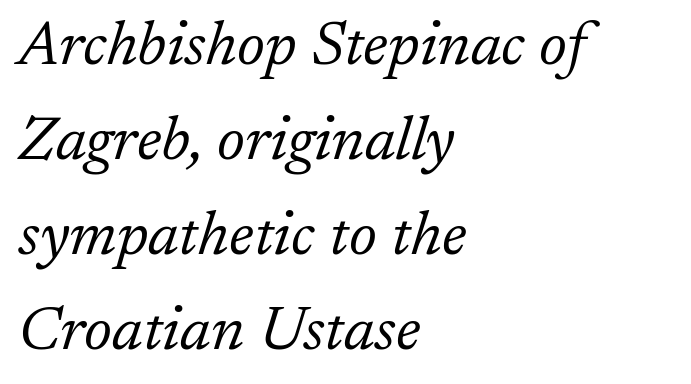
Tracking value appears to be zero — textbook default spacing. This is oblique type, the kind used for emphasis or titles. The weight tops out at a normal text grade. Where is the straight margin? On the left.
